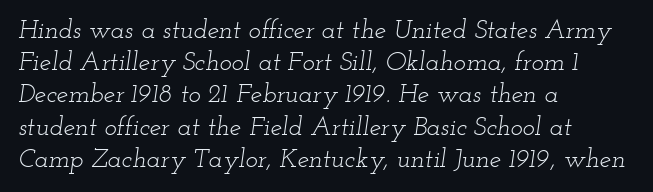
Leftover space on each line is placed entirely after the last word. Anything drawn beneath the words? Only blank space. The letters sit at their default tracking, neither squeezed nor spread. It's the slanting kind of type. The strokes carry an ordinary text weight at most.
